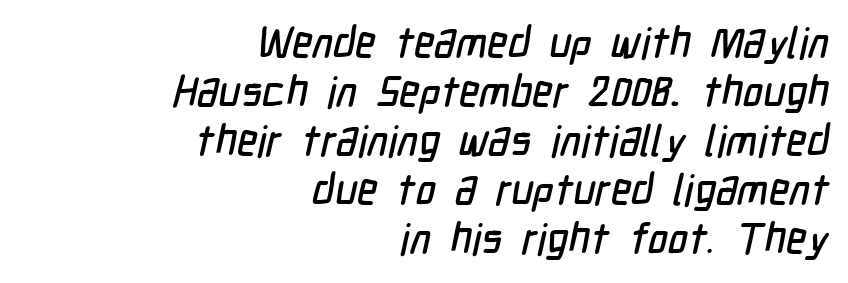
The image shows 43 px condensed sans-serif type; set right-aligned, tight line spacing (1.14x), normal letter spacing, not underlined; low stroke contrast and a medium x-height.
